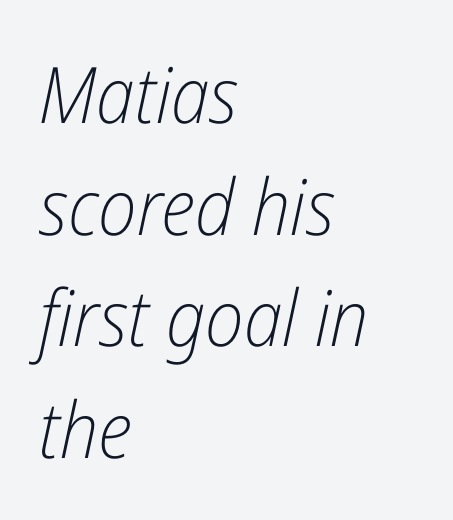
Look at the tracking — it's just the regular setting, nothing added. Proportional: the letters do not fall into vertical columns. These glyphs show unthickened strokes, regular width or finer. A bare baseline throughout the passage. Whoever set this chose a conventional vertical rhythm. Style check: oblique.
